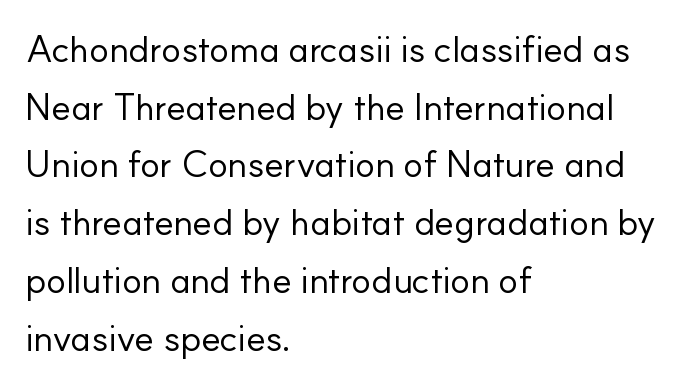
Q: Is the text bold? A: No.
Q: Is the text italic (slanted)? A: No, it is upright.
Q: Is the typeface a serif or a sans-serif typeface? A: Sans-serif.
Q: Is the text underlined? A: No.
Q: How is the paragraph aligned? A: Left-aligned.
Q: Is the spacing between letters normal or unusually wide? A: Normal.
Q: Is the spacing between lines tight, normal or loose? A: Normal.
Q: Width (condensed, normal, or wide)? A: Normal.
Q: Stroke contrast? A: Low.
Q: x-height? A: Small.
Q: Monospaced? A: No.
